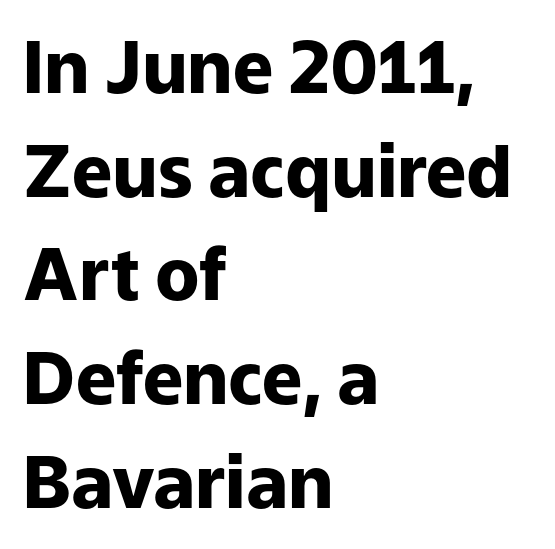
Characters follow at the spacing the type designer built in. The lettering stays uniformly vertical, giving the passage a roman look. Emphasis by weight is at full strength: bold. Do the characters align in a grid? No, the font is proportional. Caption: multi-line text, flush left, ragged right.
